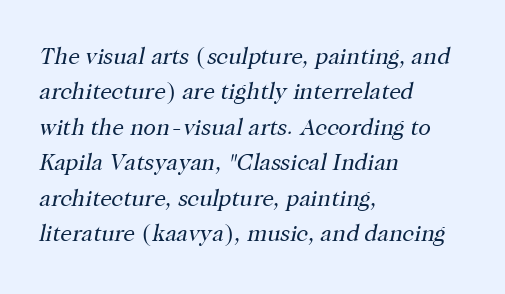
{"italic": "yes", "lean": "right", "slant_degrees": 12, "bold": "no", "underline": "no", "align": "left", "line_spacing": "normal", "line_spacing_ratio": 1.54, "letter_spacing": "normal", "letter_spacing_em": 0.0, "glyph_px": 23}
